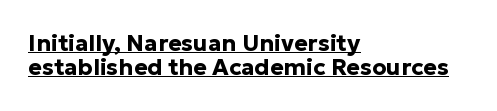
Q: Is the text bold? A: Yes.
Q: Is the text italic (slanted)? A: No, it is upright.
Q: Is the text underlined? A: Yes.
Q: How is the paragraph aligned? A: Left-aligned.
Q: Is the spacing between letters normal or unusually wide? A: Normal.
Q: Is the spacing between lines tight, normal or loose? A: Tight.
